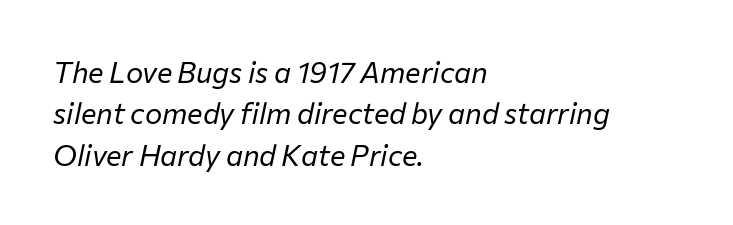
Q: Is the text bold? A: No.
Q: Is the text italic (slanted)? A: Yes, it leans right by about 12 degrees.
Q: Is the text underlined? A: No.
Q: How is the paragraph aligned? A: Left-aligned.
Q: Is the spacing between letters normal or unusually wide? A: Normal.
Q: Is the spacing between lines tight, normal or loose? A: Normal.
Q: Width (condensed, normal, or wide)? A: Normal.
Q: Stroke contrast? A: Low.
Q: x-height? A: Medium.
Q: Monospaced? A: No.
